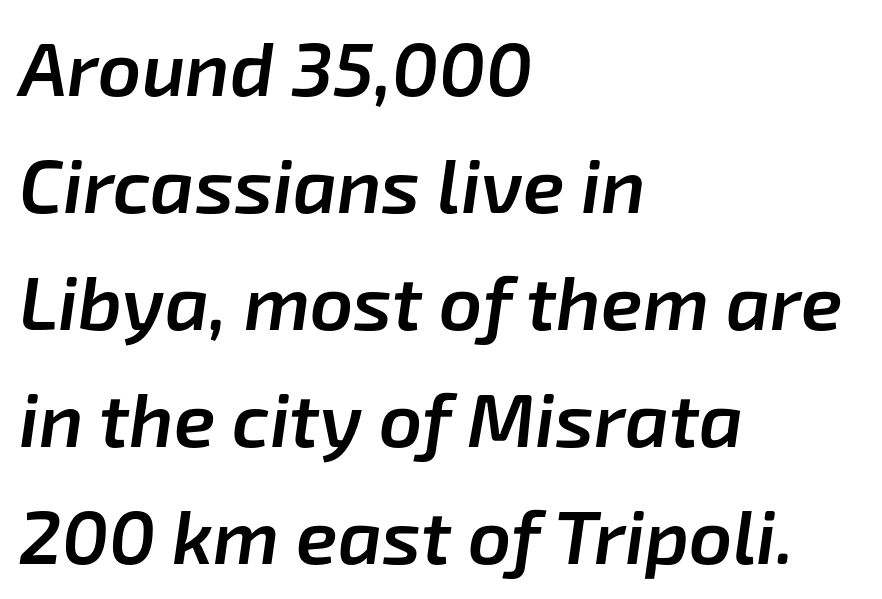
Q: Is the text bold? A: Semi-bold.
Q: Is the text italic (slanted)? A: Yes, it leans right by about 8 degrees.
Q: Is the text underlined? A: No.
Q: How is the paragraph aligned? A: Left-aligned.
Q: Is the spacing between letters normal or unusually wide? A: Normal.
Q: Is the spacing between lines tight, normal or loose? A: Normal.
Q: Width (condensed, normal, or wide)? A: Normal.
Q: Stroke contrast? A: Low.
Q: x-height? A: Medium.
Q: Monospaced? A: No.
